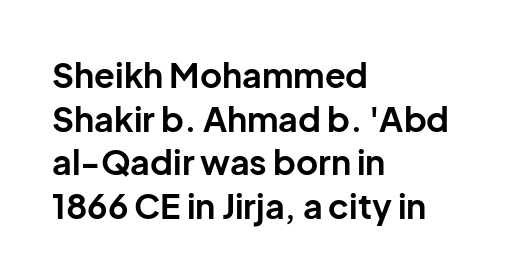
Q: Is the text bold? A: Yes.
Q: Is the text italic (slanted)? A: No, it is upright.
Q: Is the typeface a serif or a sans-serif typeface? A: Sans-serif.
Q: Is the text underlined? A: No.
Q: How is the paragraph aligned? A: Left-aligned.
Q: Is the spacing between letters normal or unusually wide? A: Normal.
Q: Is the spacing between lines tight, normal or loose? A: Normal.
Q: Width (condensed, normal, or wide)? A: Normal.
Q: Stroke contrast? A: Low.
Q: x-height? A: Medium.
Q: Monospaced? A: No.
